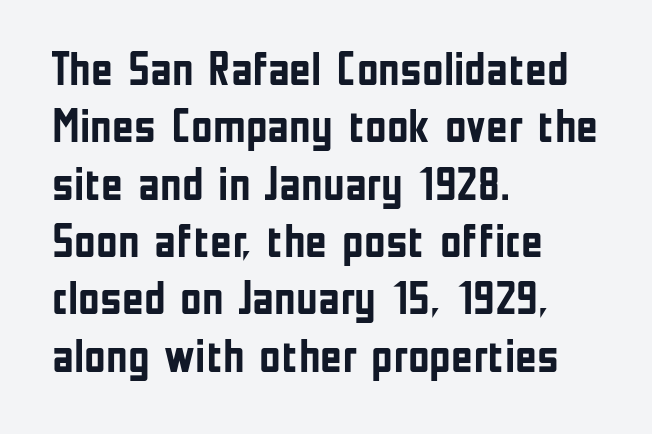
The image shows 47 px semibold, condensed sans-serif type, upright; set left-aligned, line spacing 1.22x, normal letter spacing, not underlined; low stroke contrast and a medium x-height.
